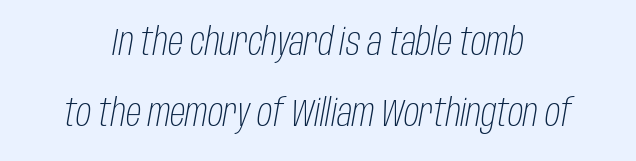
The image shows 38 px light, condensed type, italic (leaning right); set centered, line spacing 1.88x, normal letter spacing, not underlined; low stroke contrast and a large x-height.
